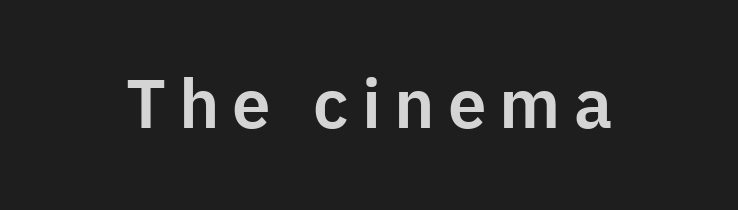
Q: Is the text italic (slanted)? A: No, it is upright.
Q: Is the typeface a serif or a sans-serif typeface? A: Sans-serif.
Q: Is the text underlined? A: No.
Q: Width (condensed, normal, or wide)? A: Normal.
Q: Stroke contrast? A: Low.
Q: x-height? A: Medium.
Q: Monospaced? A: No.
